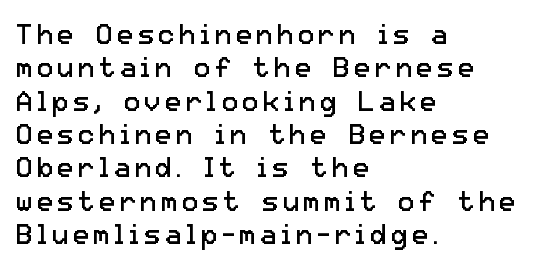
Q: Is the text bold? A: No.
Q: Is the text italic (slanted)? A: No, it is upright.
Q: Is the typeface a serif or a sans-serif typeface? A: Sans-serif.
Q: Is the text underlined? A: No.
Q: How is the paragraph aligned? A: Left-aligned.
Q: Width (condensed, normal, or wide)? A: Normal.
Q: Stroke contrast? A: Low.
Q: x-height? A: Medium.
Q: Monospaced? A: No.
